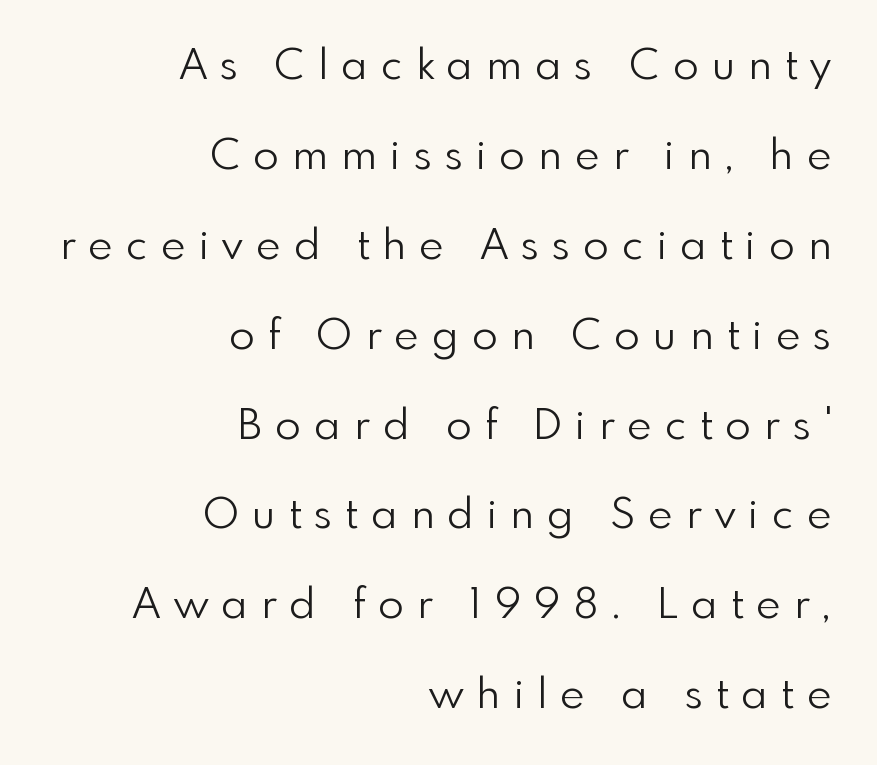
This sample trades compactness for vertical openness between lines. Is the stroke heavy? The answer is a plain regular-or-lighter. Think of a printed novel: that variable character pitch is what you see here. Here the glyphs are tracked loosely, breaking word shapes into spaced letters.
